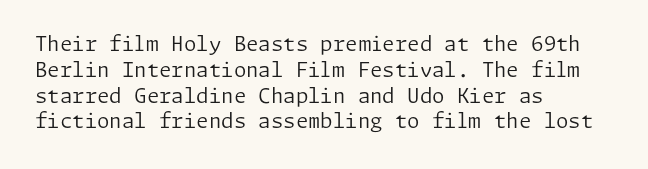
The image shows 20 px text type, upright; set left-aligned, normal line spacing (1.29x), normal letter spacing, not underlined.
